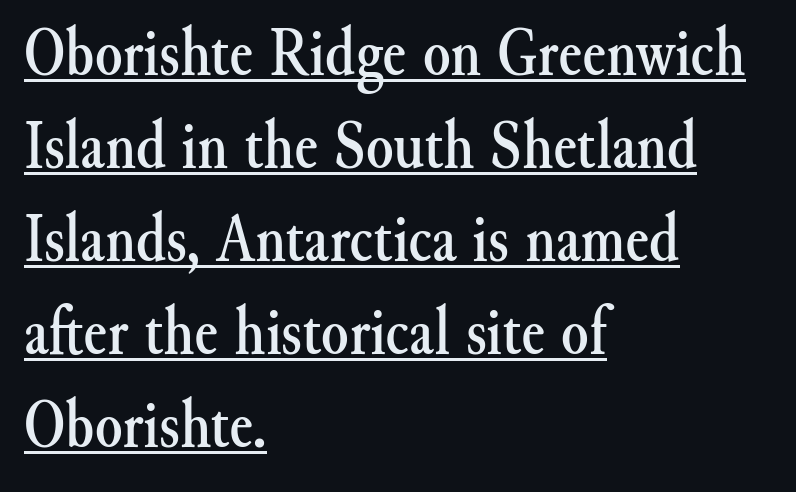
The image shows 70 px serif type, upright; set left-aligned, normal line spacing (1.33x), normal letter spacing, underlined; medium stroke contrast and a small x-height.
